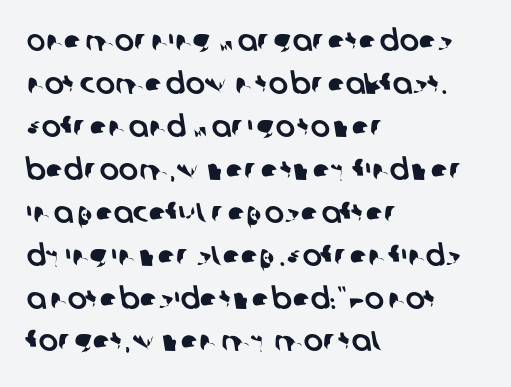
{"serif": "no", "width": "normal", "stroke_contrast": "low", "x_height": "large", "monospaced": "no", "underline": "no", "align": "left", "line_spacing": "normal", "line_spacing_ratio": 1.48, "letter_spacing": "normal", "letter_spacing_em": 0.0, "glyph_px": 29}
